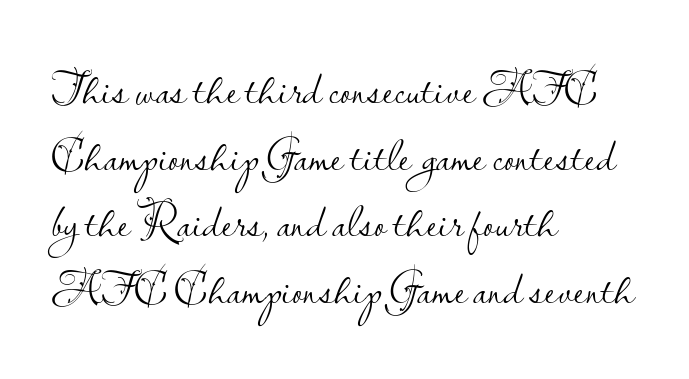
Q: Is the text bold? A: No.
Q: Is the text italic (slanted)? A: Yes.
Q: Is the typeface a serif or a sans-serif typeface? A: Sans-serif.
Q: Is the text underlined? A: No.
Q: How is the paragraph aligned? A: Left-aligned.
Q: Is the spacing between letters normal or unusually wide? A: Normal.
Q: Is the spacing between lines tight, normal or loose? A: Normal.
Q: Width (condensed, normal, or wide)? A: Normal.
Q: Stroke contrast? A: Low.
Q: x-height? A: Small.
Q: Monospaced? A: No.
